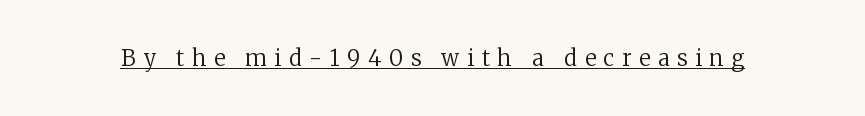
Is the stroke heavy? The answer is a plain regular-or-lighter. Caption: lettering with a line underneath. The letters are spread apart with noticeably loose tracking. Italic? Not at all — the glyphs are vertical.
